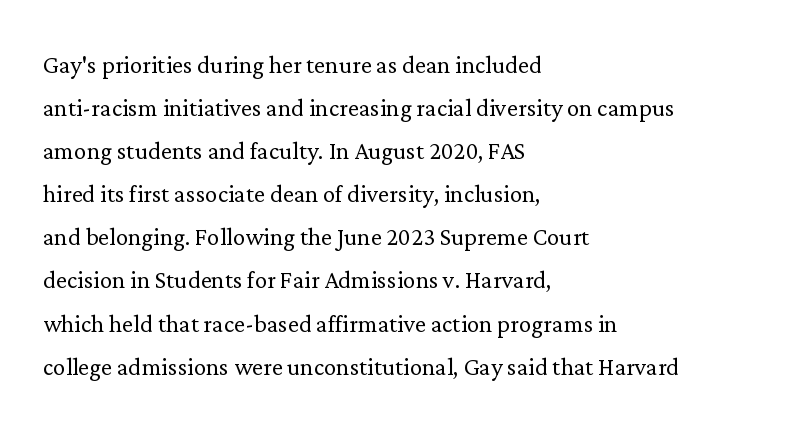
{"serif": "yes", "italic": "no", "bold": "no", "weight": "light", "width": "normal", "stroke_contrast": "low", "x_height": "medium", "monospaced": "no", "underline": "no", "align": "left", "line_spacing": "normal", "line_spacing_ratio": 1.39, "letter_spacing": "normal", "letter_spacing_em": 0.0, "glyph_px": 31}
